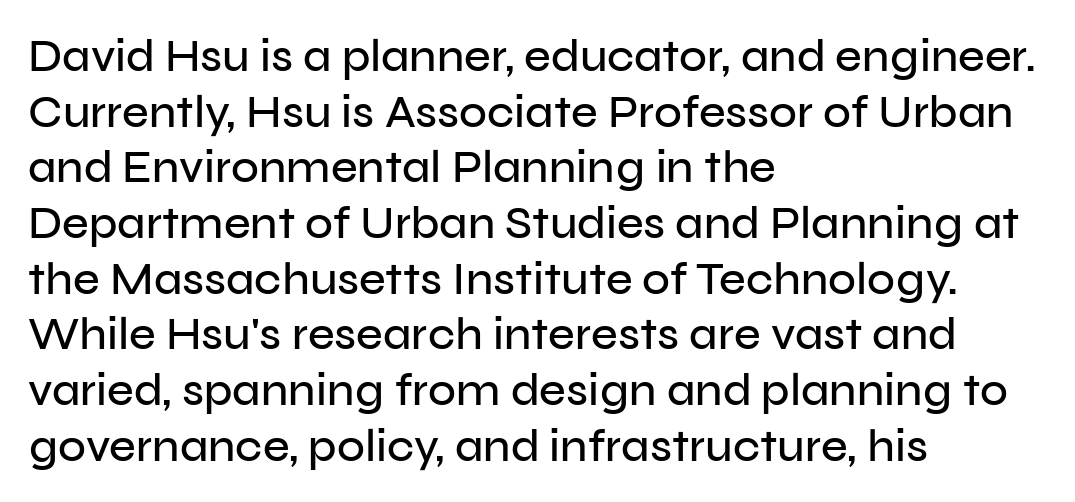
{"serif": "no", "italic": "no", "width": "normal", "stroke_contrast": "low", "x_height": "medium", "monospaced": "no", "underline": "no", "align": "left", "line_spacing_ratio": 1.21, "letter_spacing": "normal", "letter_spacing_em": 0.0, "glyph_px": 46}
